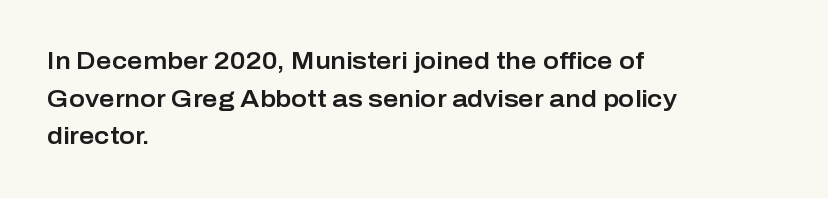
Q: Is the text italic (slanted)? A: No, it is upright.
Q: Is the text underlined? A: No.
Q: How is the paragraph aligned? A: Left-aligned.
Q: Is the spacing between letters normal or unusually wide? A: Normal.
Q: Is the spacing between lines tight, normal or loose? A: Normal.
